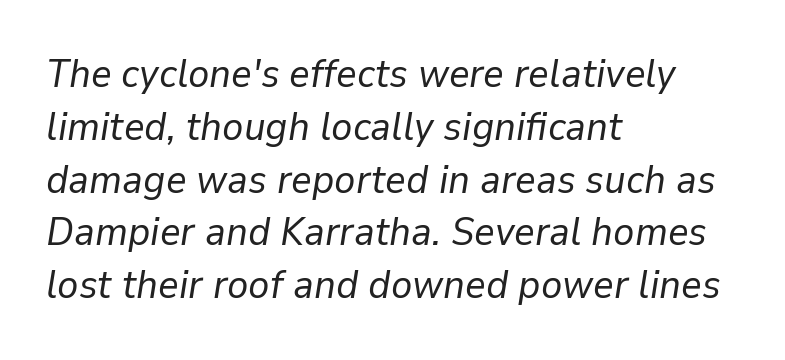
Q: Is the text bold? A: No.
Q: Is the text italic (slanted)? A: Yes, it leans right by about 9 degrees.
Q: Is the text underlined? A: No.
Q: How is the paragraph aligned? A: Left-aligned.
Q: Is the spacing between letters normal or unusually wide? A: Normal.
Q: Is the spacing between lines tight, normal or loose? A: Normal.
Q: Width (condensed, normal, or wide)? A: Normal.
Q: Stroke contrast? A: Low.
Q: x-height? A: Medium.
Q: Monospaced? A: No.
